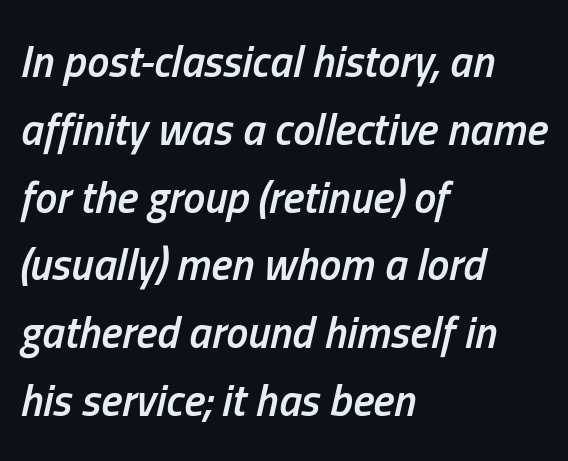
{"italic": "yes", "lean": "right", "slant_degrees": 13, "bold": "semi", "weight": "semibold", "width": "condensed", "stroke_contrast": "low", "x_height": "medium", "monospaced": "no", "underline": "no", "align": "left", "line_spacing": "normal", "line_spacing_ratio": 1.54, "letter_spacing": "normal", "letter_spacing_em": 0.0, "glyph_px": 44}
